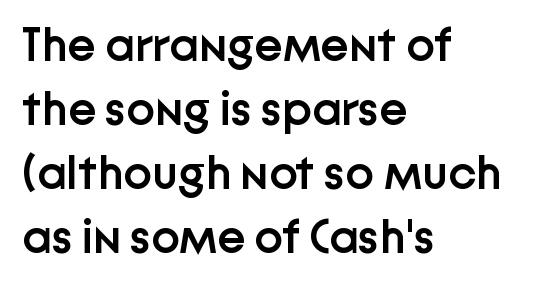
The image shows 48 px semibold sans-serif type, upright; set left-aligned, normal line spacing (1.33x), normal letter spacing, not underlined; low stroke contrast and a medium x-height.
